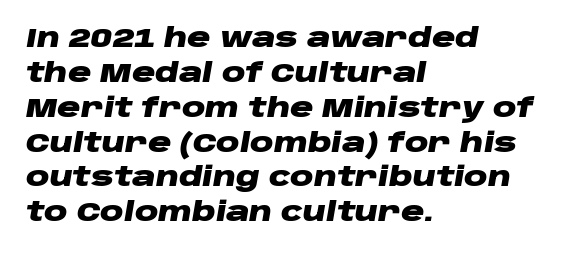
This sample uses plain, unmodified letter spacing. Underlining? Definitely not there. Successive baselines arrive at the customary interval. The text carries the slant typical of an italic or oblique font.
